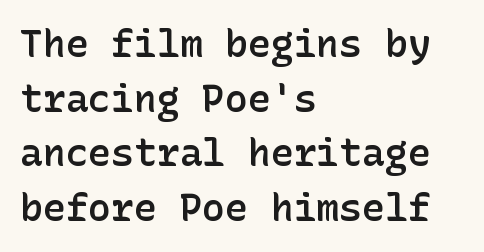
Q: Is the text bold? A: Semi-bold.
Q: Is the text italic (slanted)? A: No, it is upright.
Q: Is the typeface a serif or a sans-serif typeface? A: Sans-serif.
Q: Is the text underlined? A: No.
Q: How is the paragraph aligned? A: Left-aligned.
Q: Is the spacing between letters normal or unusually wide? A: Normal.
Q: Is the spacing between lines tight, normal or loose? A: Normal.
Q: Width (condensed, normal, or wide)? A: Normal.
Q: Stroke contrast? A: Low.
Q: x-height? A: Medium.
